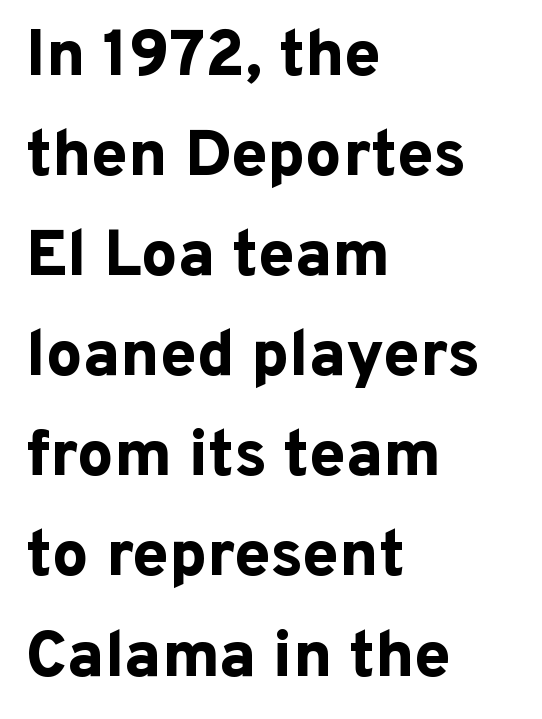
The image shows 65 px bold sans-serif type, upright; set left-aligned, normal line spacing (1.54x), normal letter spacing, not underlined; low stroke contrast and a medium x-height.
